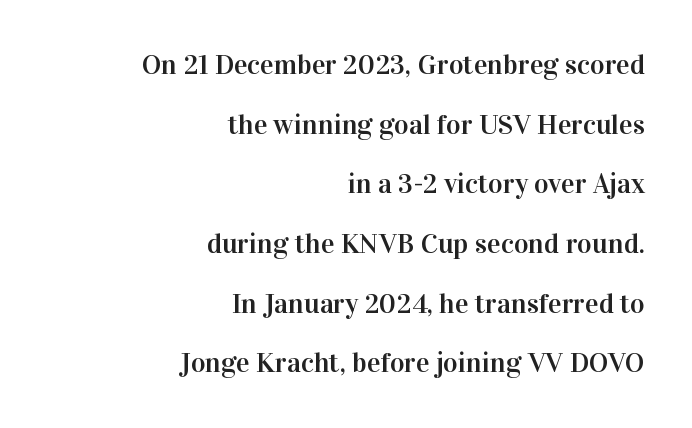
Here the glyphs are tracked normally, forming tight word shapes. The rendering anchors every line to the right-hand side. Posture: upright roman. Nobody drew a line under any word here. Letterform terminals end in serifs throughout the passage. The rendering uses natural spacing where letterforms have individual widths.
